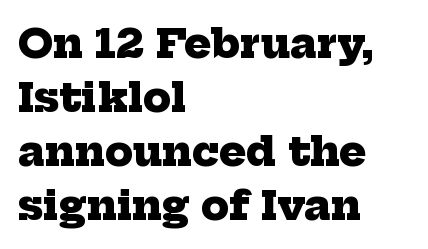
The image shows 40 px heavy serif type; set left-aligned, normal line spacing (1.35x), normal letter spacing, not underlined; low stroke contrast and a medium x-height.
